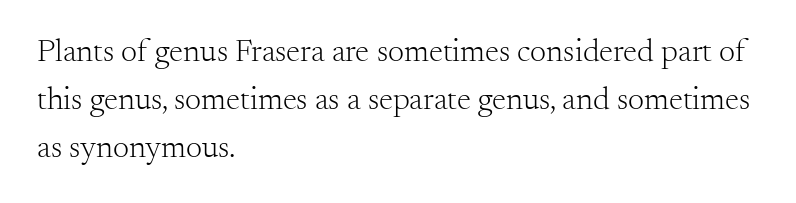
The image shows 32 px light serif type, upright; set left-aligned, normal line spacing (1.5x), normal letter spacing, not underlined; medium stroke contrast and a small x-height.
